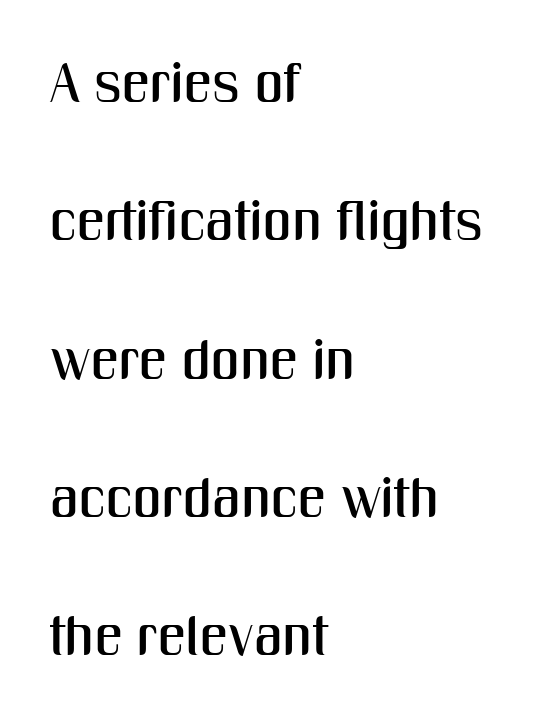
{"serif": "no", "italic": "no", "width": "condensed", "stroke_contrast": "medium", "x_height": "medium", "monospaced": "no", "underline": "no", "align": "left", "line_spacing": "loose", "line_spacing_ratio": 2.47, "letter_spacing": "normal", "letter_spacing_em": 0.0, "glyph_px": 56}
